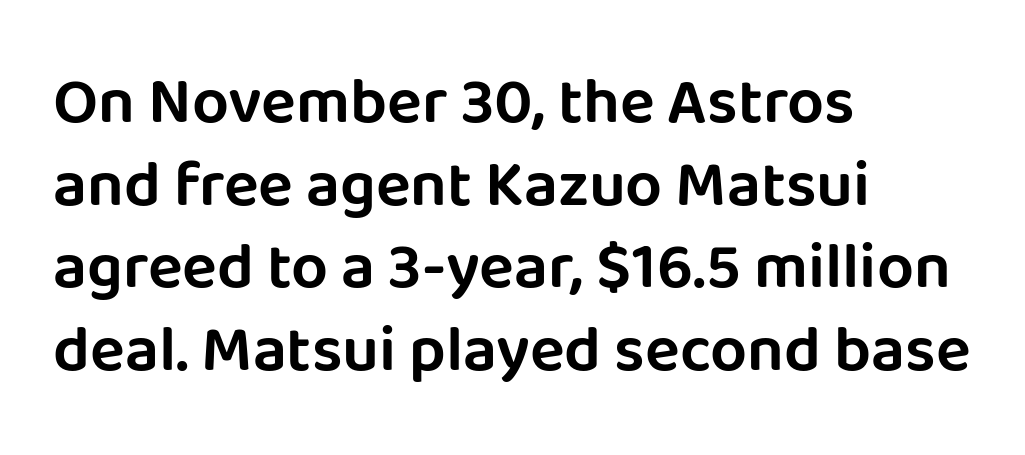
This block has exactly the height ordinary leading produces. Each line starts at the same left margin while the right side varies. Spacing verdict: proportional, widths tailored to each character. Plain, unruled lines of type. This is roman type, the default non-slanted kind. The horizontal fit of the characters is conventional and even.
